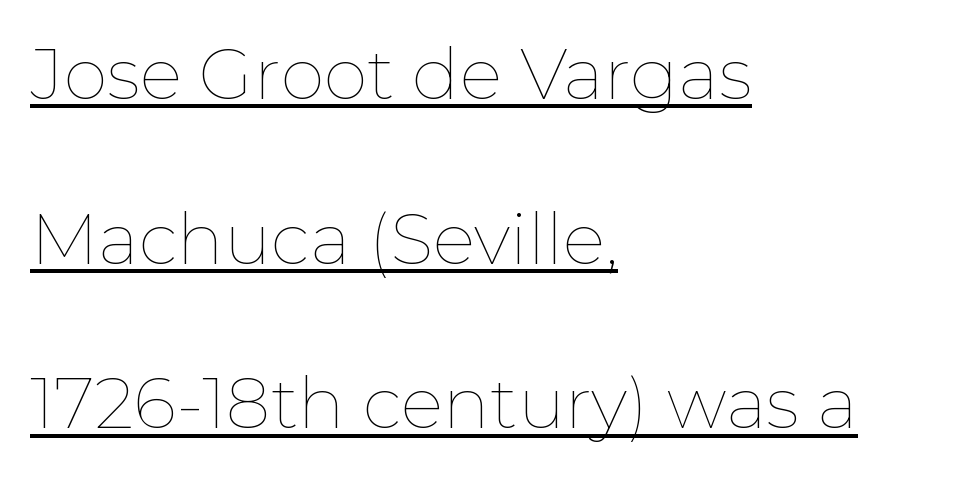
The image shows 71 px thin type, upright; set left-aligned, loose line spacing (2.32x), normal letter spacing, underlined; low stroke contrast and a medium x-height.
